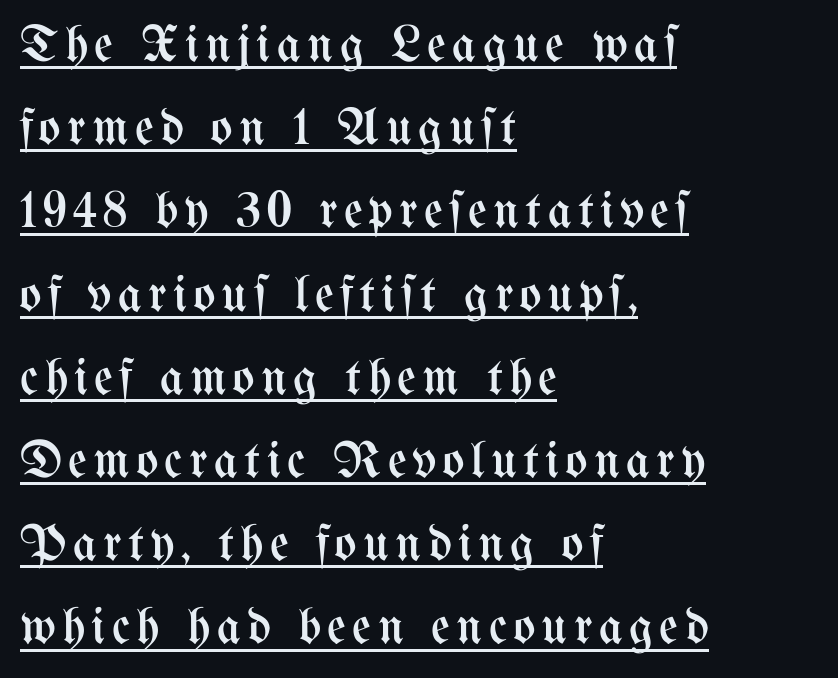
Students, observe: this is what conventionally led text looks like. The font's upright variant was chosen for this text. The letters advance in unequal steps, a hallmark of proportional type. Notice how the passage keeps a crisp vertical edge on the left only.
